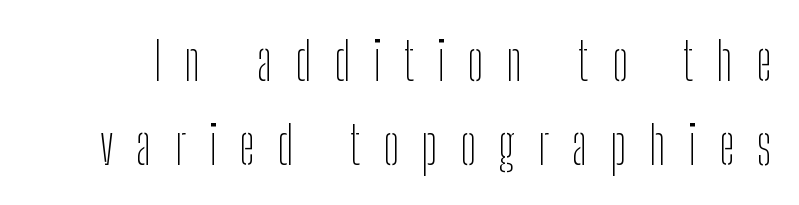
Q: Is the text bold? A: No.
Q: Is the text italic (slanted)? A: No, it is upright.
Q: Is the typeface a serif or a sans-serif typeface? A: Sans-serif.
Q: Is the text underlined? A: No.
Q: Is the spacing between letters normal or unusually wide? A: Unusually wide.
Q: Is the spacing between lines tight, normal or loose? A: Normal.
Q: Width (condensed, normal, or wide)? A: Condensed.
Q: Stroke contrast? A: Low.
Q: x-height? A: Medium.
Q: Monospaced? A: No.
